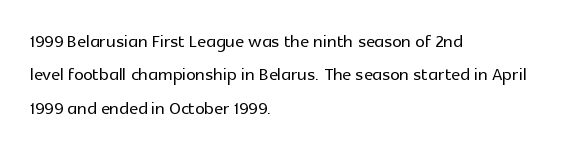
Q: Is the text italic (slanted)? A: No, it is upright.
Q: Is the text underlined? A: No.
Q: How is the paragraph aligned? A: Left-aligned.
Q: Is the spacing between letters normal or unusually wide? A: Normal.
Q: Is the spacing between lines tight, normal or loose? A: Normal.
